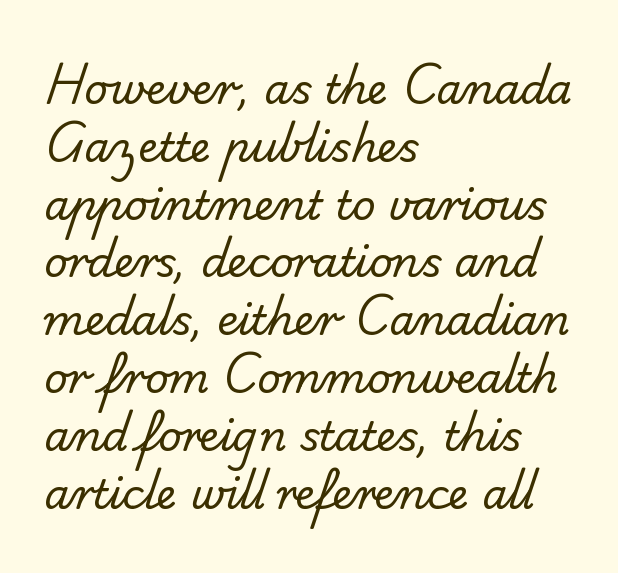
The characters are drawn with everyday or finer stroke widths. These lines sit exactly where default settings would place them. You could not count columns in this text — the font is proportionally spaced. Is this a sans? Yes — the strokes have no serifs.
